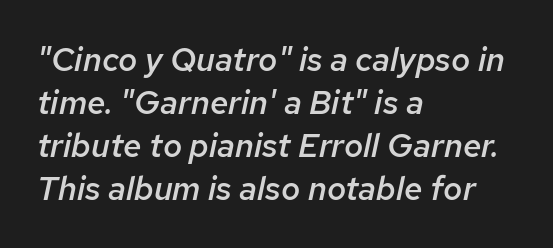
The image shows 33 px semibold type, italic (leaning right); set left-aligned, normal line spacing (1.3x), normal letter spacing, not underlined; low stroke contrast and a medium x-height.
